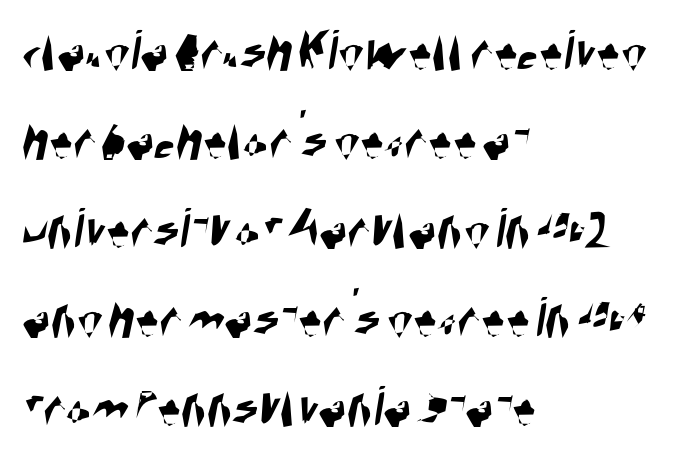
The string is rendered with underlining switched off. All the whitespace from short lines collects on the right. This rendering leaves character spacing at its baseline value. These lines sit exactly where default settings would place them. Typographically, this falls in the sans-serif category.
